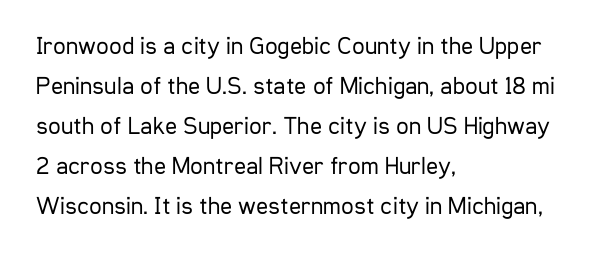
The area under the type is left untouched. A typesetter would mark this as roman, not italic. What's the leading like? Ordinary, nothing unusual. A typesetter would call this zero additional tracking. Which margin do the lines hug? The left one — the right edge is uneven. The cut favours lightness, reaching ordinary text weight at its darkest.
